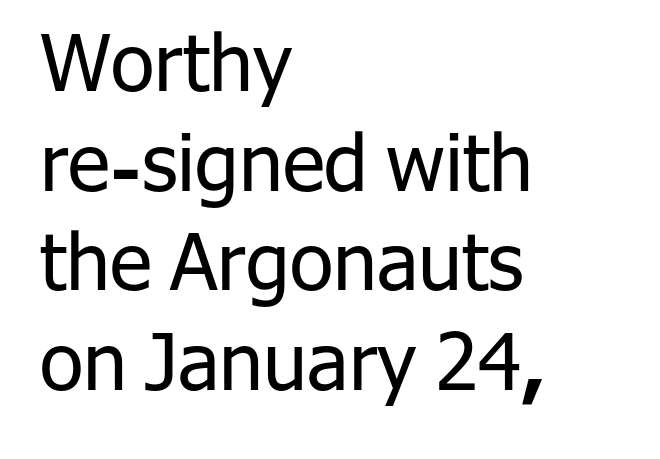
Q: Is the text bold? A: No.
Q: Is the text italic (slanted)? A: No, it is upright.
Q: Is the typeface a serif or a sans-serif typeface? A: Sans-serif.
Q: Is the text underlined? A: No.
Q: How is the paragraph aligned? A: Left-aligned.
Q: Is the spacing between letters normal or unusually wide? A: Normal.
Q: Is the spacing between lines tight, normal or loose? A: Normal.
Q: Width (condensed, normal, or wide)? A: Normal.
Q: Stroke contrast? A: Low.
Q: x-height? A: Medium.
Q: Monospaced? A: No.
